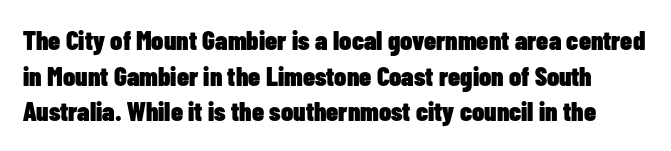
Q: Is the text bold? A: Yes.
Q: Is the text italic (slanted)? A: No, it is upright.
Q: Is the text underlined? A: No.
Q: Is the spacing between letters normal or unusually wide? A: Normal.
Q: Is the spacing between lines tight, normal or loose? A: Normal.
